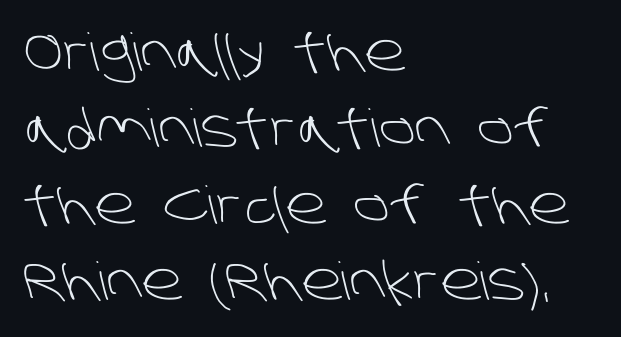
The space directly below the letters is spotless. Quick note: interline space is typical. The passage is arranged the way most books set body copy — flush left. Think of a printed novel: that variable character pitch is what you see here.
